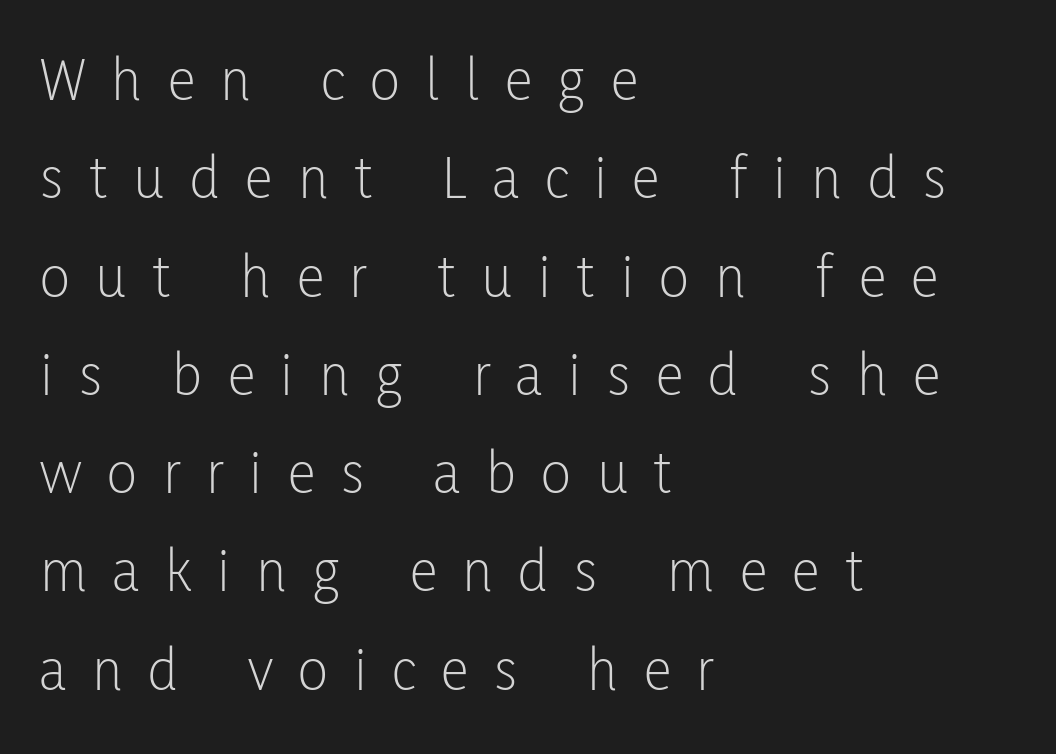
Q: Is the text bold? A: No.
Q: Is the text italic (slanted)? A: No, it is upright.
Q: Is the typeface a serif or a sans-serif typeface? A: Sans-serif.
Q: Is the text underlined? A: No.
Q: How is the paragraph aligned? A: Left-aligned.
Q: Is the spacing between letters normal or unusually wide? A: Unusually wide.
Q: Is the spacing between lines tight, normal or loose? A: Normal.
Q: Width (condensed, normal, or wide)? A: Condensed.
Q: Stroke contrast? A: Low.
Q: x-height? A: Medium.
Q: Monospaced? A: No.
